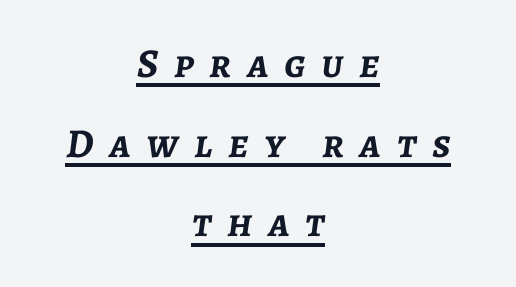
Q: Is the text bold? A: Yes.
Q: Is the text italic (slanted)? A: Yes, it leans right by about 7 degrees.
Q: Is the text underlined? A: Yes.
Q: How is the paragraph aligned? A: Centered.
Q: Is the spacing between letters normal or unusually wide? A: Unusually wide.
Q: Is the spacing between lines tight, normal or loose? A: Loose.
Q: Width (condensed, normal, or wide)? A: Normal.
Q: Stroke contrast? A: Low.
Q: x-height? A: Medium.
Q: Monospaced? A: No.
